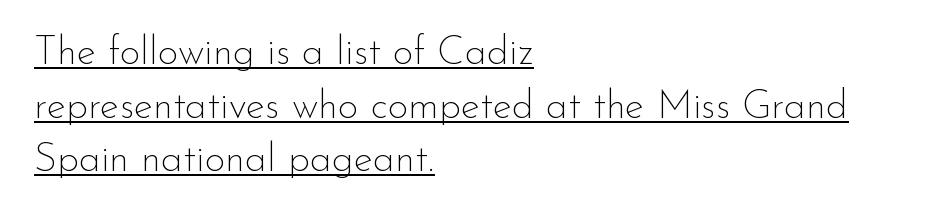
{"serif": "no", "italic": "no", "bold": "no", "weight": "thin", "width": "normal", "stroke_contrast": "low", "x_height": "small", "monospaced": "no", "underline": "yes", "align": "left", "line_spacing": "normal", "line_spacing_ratio": 1.34, "letter_spacing": "normal", "letter_spacing_em": 0.0, "glyph_px": 40}
